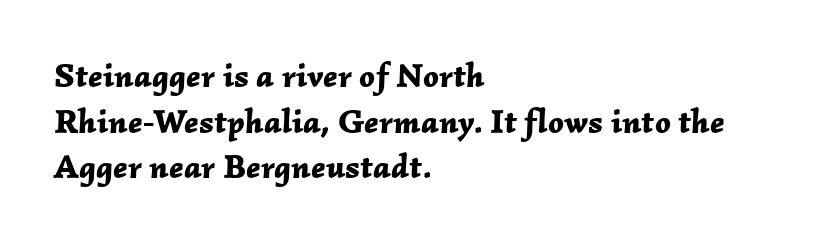
Style check: oblique. Check the space under the baseline: it is left empty. The face used here is proportionally spaced, like ordinary book or web type. The lines are quadded left.
